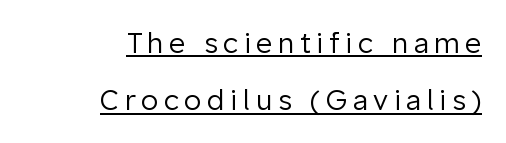
{"serif": "no", "italic": "no", "bold": "no", "weight": "regular", "width": "normal", "stroke_contrast": "low", "x_height": "medium", "monospaced": "no", "underline": "yes", "align": "right", "line_spacing": "loose", "line_spacing_ratio": 2.04, "letter_spacing": "wide", "letter_spacing_em": 0.2, "glyph_px": 28}
